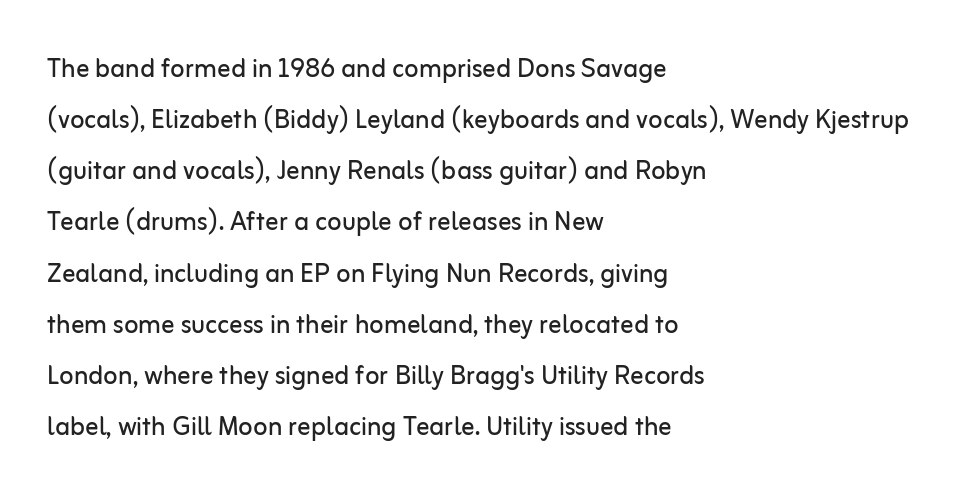
The lines sit at an ordinary, default distance from one another. The strip under each line holds only bare page. The type sits square on the baseline with zero lean. The typeface chosen for these lines omits serifs. The paragraph shown leans on its left margin. You could call the tracking neutral — neither tight nor loose.
